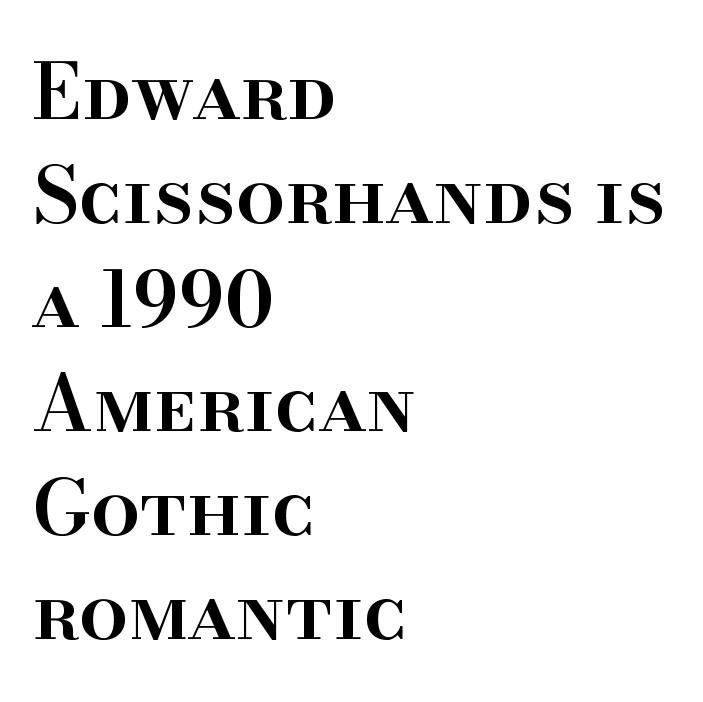
{"serif": "yes", "italic": "no", "bold": "semi", "weight": "semibold", "width": "normal", "stroke_contrast": "high", "x_height": "small", "monospaced": "no", "underline": "no", "align": "left", "line_spacing": "normal", "line_spacing_ratio": 1.35, "letter_spacing": "normal", "letter_spacing_em": 0.0, "glyph_px": 77}
